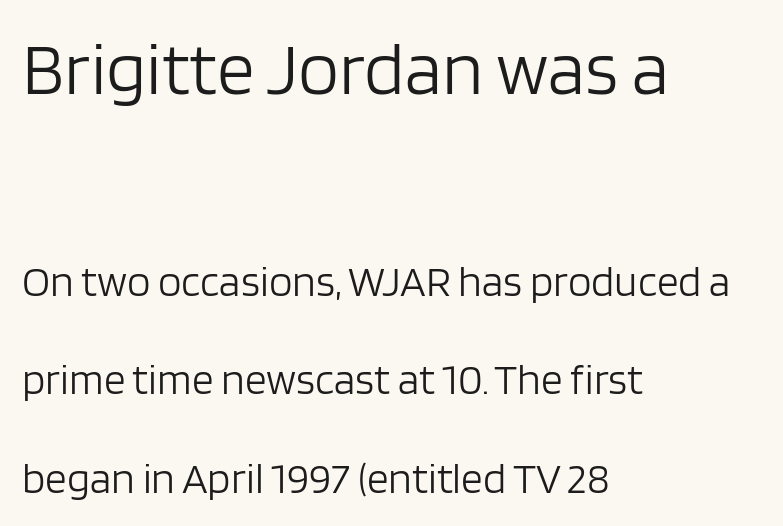
{"serif": "no", "italic": "no", "bold": "no", "weight": "light", "width": "normal", "stroke_contrast": "low", "x_height": "large", "monospaced": "no", "underline": "no", "align": "left", "line_spacing": "loose", "line_spacing_ratio": 2.29, "letter_spacing": "normal", "letter_spacing_em": 0.0, "larger_block": "first", "size_ratio": 1.74, "glyph_px": 75}
